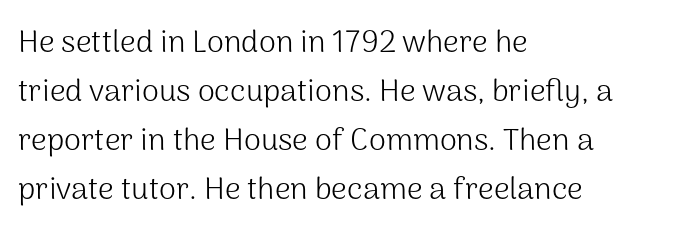
Q: Is the text bold? A: No.
Q: Is the text italic (slanted)? A: No, it is upright.
Q: Is the typeface a serif or a sans-serif typeface? A: Sans-serif.
Q: Is the text underlined? A: No.
Q: How is the paragraph aligned? A: Left-aligned.
Q: Is the spacing between letters normal or unusually wide? A: Normal.
Q: Is the spacing between lines tight, normal or loose? A: Normal.
Q: Width (condensed, normal, or wide)? A: Normal.
Q: Stroke contrast? A: Medium.
Q: x-height? A: Medium.
Q: Monospaced? A: No.
